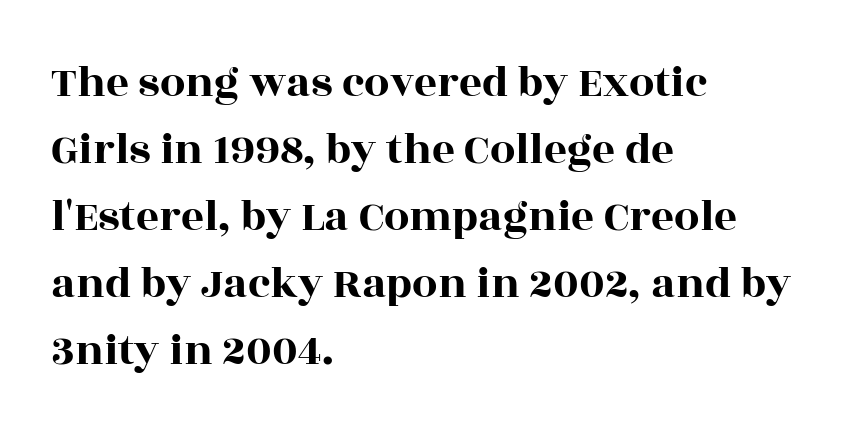
The image shows 45 px wide serif type, upright; set left-aligned, normal line spacing (1.49x), normal letter spacing, not underlined; a large x-height.
